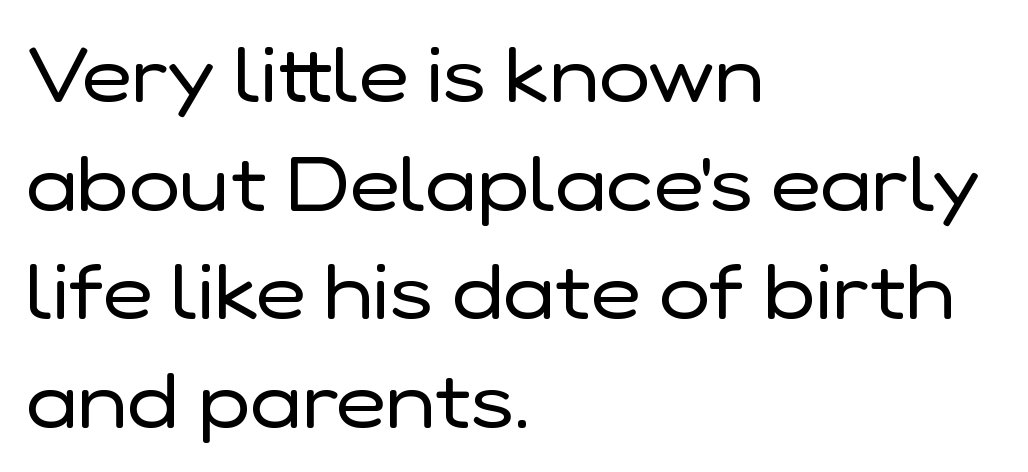
Vertically, the passage feels balanced, rows spaced as you'd expect. Letterform terminals end flat and unadorned throughout the passage. No word sits above an underline. Posture: upright roman. Each stroke keeps to a modest, everyday thickness or less. These lines are rendered in a variable-pitch font.
